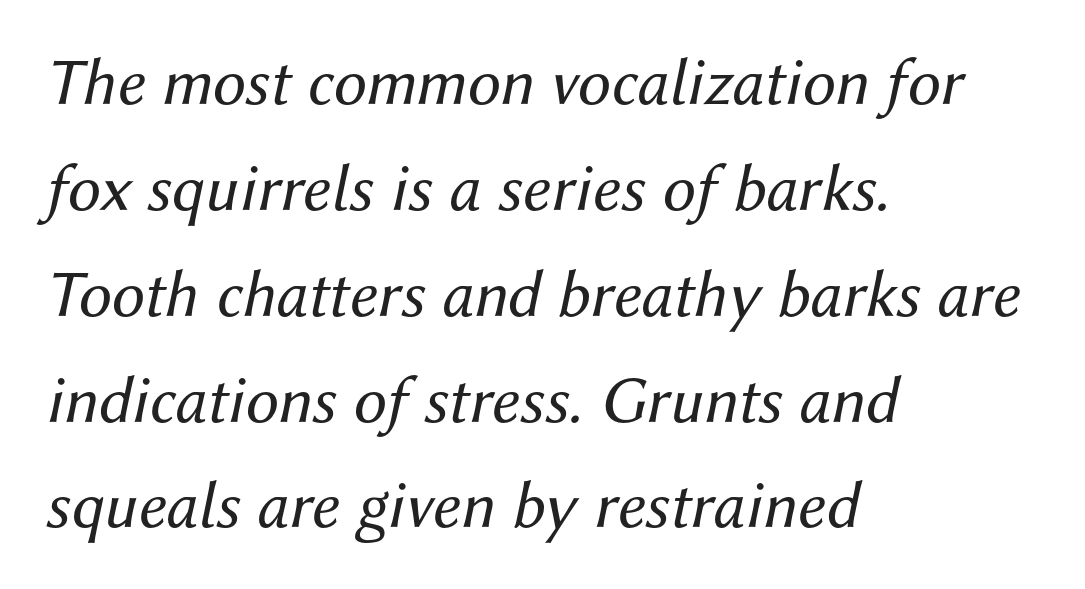
Q: Is the text bold? A: No.
Q: Is the text italic (slanted)? A: Yes, it leans right by about 12 degrees.
Q: Is the text underlined? A: No.
Q: How is the paragraph aligned? A: Left-aligned.
Q: Is the spacing between letters normal or unusually wide? A: Normal.
Q: Is the spacing between lines tight, normal or loose? A: Normal.
Q: Width (condensed, normal, or wide)? A: Normal.
Q: Stroke contrast? A: Medium.
Q: x-height? A: Medium.
Q: Monospaced? A: No.
